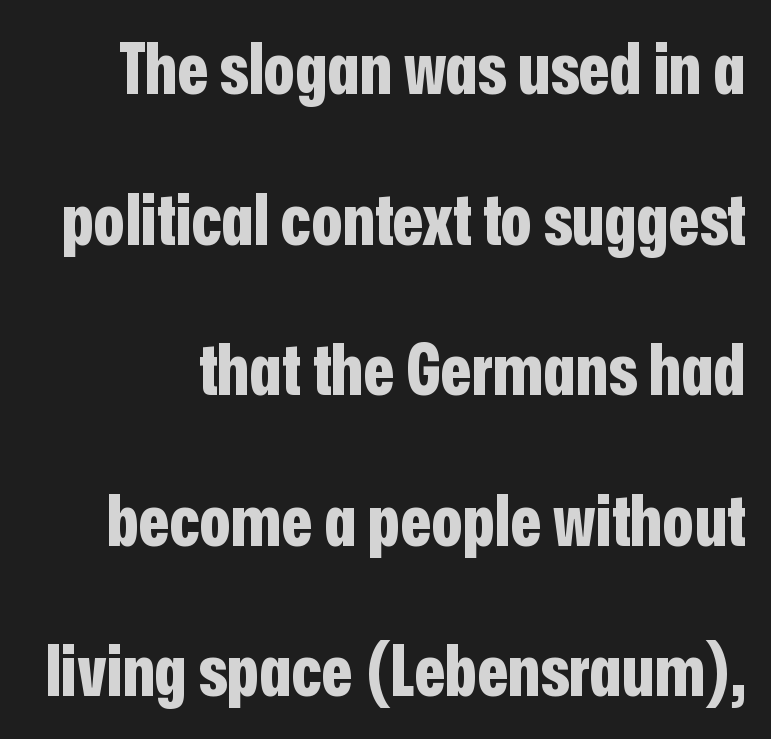
Chunky letters — that's bold for sure. No feet cap the strokes, marking this as sans-serif type. Nobody drew a line under any word here. The line texture is even and compact thanks to regular tracking. The specimen reads as upright at a glance. Note the varied advance widths — an 'i' is clearly narrower than an 'm'.
